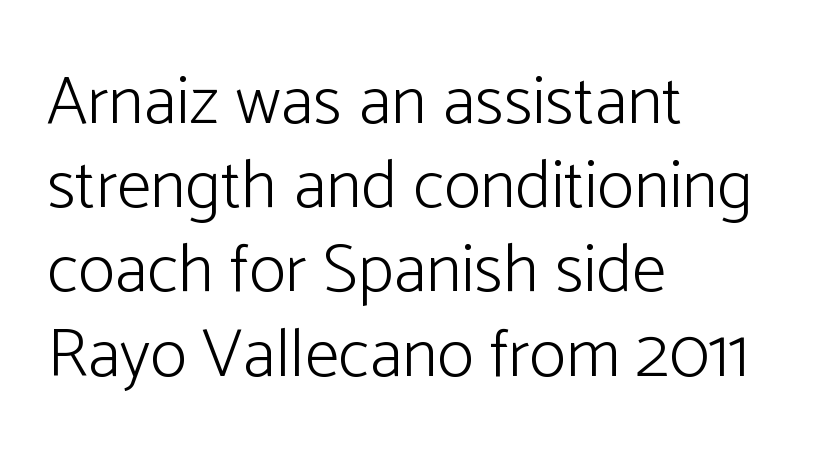
The image shows 69 px light sans-serif type, upright; set left-aligned, line spacing 1.22x, normal letter spacing, not underlined; low stroke contrast and a medium x-height.
